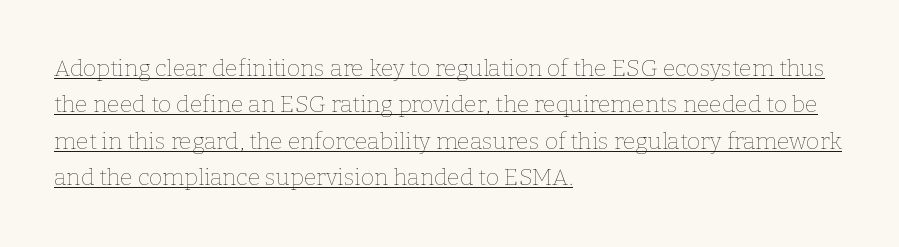
Q: Is the text bold? A: No.
Q: Is the text italic (slanted)? A: No, it is upright.
Q: Is the text underlined? A: Yes.
Q: How is the paragraph aligned? A: Left-aligned.
Q: Is the spacing between letters normal or unusually wide? A: Normal.
Q: Is the spacing between lines tight, normal or loose? A: Normal.
